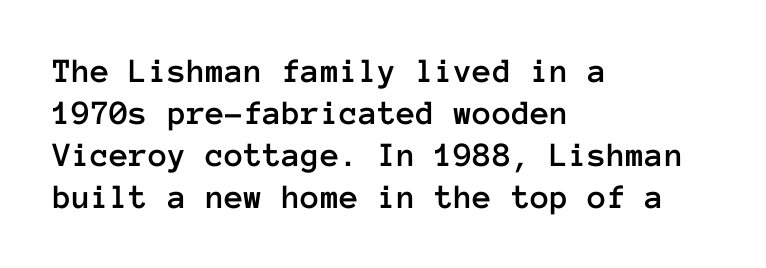
Q: Is the text italic (slanted)? A: No, it is upright.
Q: Is the text underlined? A: No.
Q: How is the paragraph aligned? A: Left-aligned.
Q: Is the spacing between letters normal or unusually wide? A: Normal.
Q: Width (condensed, normal, or wide)? A: Normal.
Q: Stroke contrast? A: Low.
Q: x-height? A: Medium.
Q: Monospaced? A: Yes.
